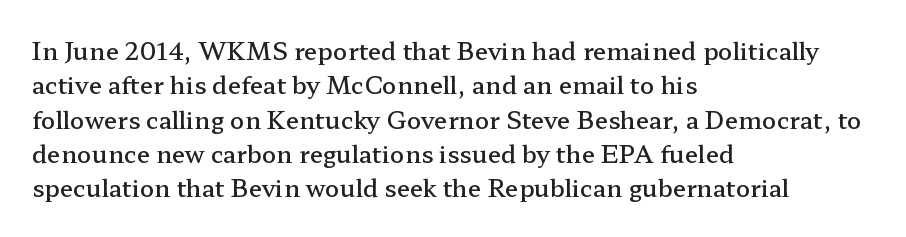
Between one letter and the next there's only the usual sliver of space. Underline: absent. Short and long lines alike share a common starting point at left. Compared with typical paragraphs, the rows here are spaced about the same.
